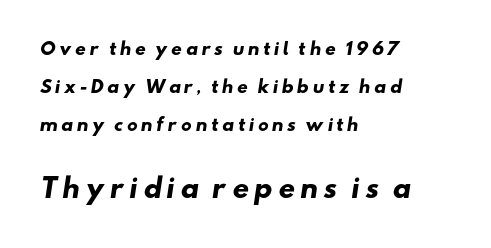
A classic flush-left, rag-right setting is used for this passage. Students, observe: this is what heavily led, spacious text looks like. Of the two passages, the one underneath uses the larger point size. Just letters on the line, the space beneath them empty. Weight check: bold — yes, fully.
